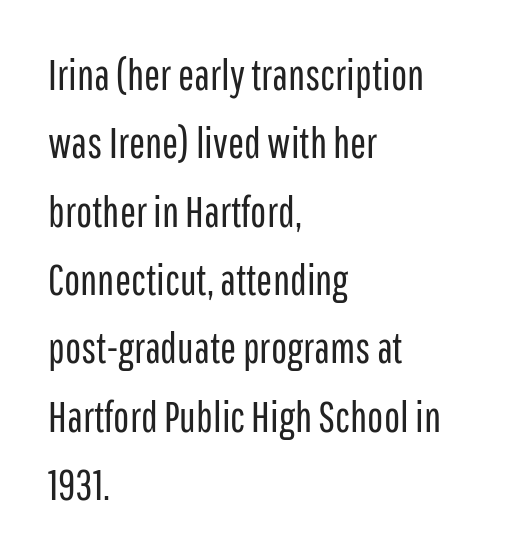
Q: Is the text bold? A: No.
Q: Is the text italic (slanted)? A: No, it is upright.
Q: Is the typeface a serif or a sans-serif typeface? A: Sans-serif.
Q: Is the text underlined? A: No.
Q: How is the paragraph aligned? A: Left-aligned.
Q: Is the spacing between letters normal or unusually wide? A: Normal.
Q: Is the spacing between lines tight, normal or loose? A: Normal.
Q: Width (condensed, normal, or wide)? A: Condensed.
Q: Stroke contrast? A: Low.
Q: x-height? A: Medium.
Q: Monospaced? A: No.
